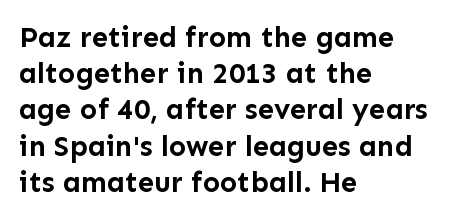
The image shows 29 px semibold sans-serif type, upright; set left-aligned, normal line spacing (1.25x), normal letter spacing, not underlined; low stroke contrast and a medium x-height.
